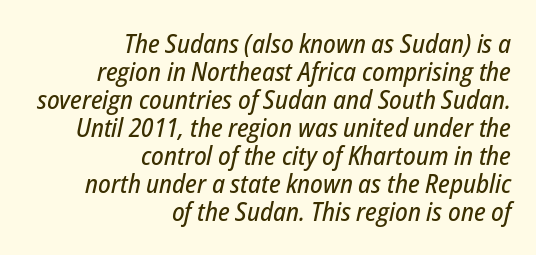
The ragged edge is on the left, which tells us the setting is flush right. Quick note: underline off. Posture: slanted. Honestly, the rows look squashed on top of each other.
